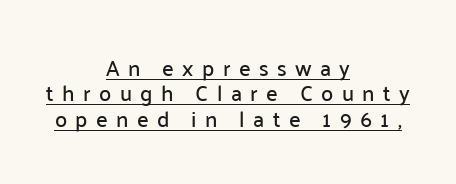
{"italic": "no", "underline": "yes", "align": "center", "line_spacing": "tight", "line_spacing_ratio": 1.15, "letter_spacing": "wide", "letter_spacing_em": 0.38, "glyph_px": 22}
